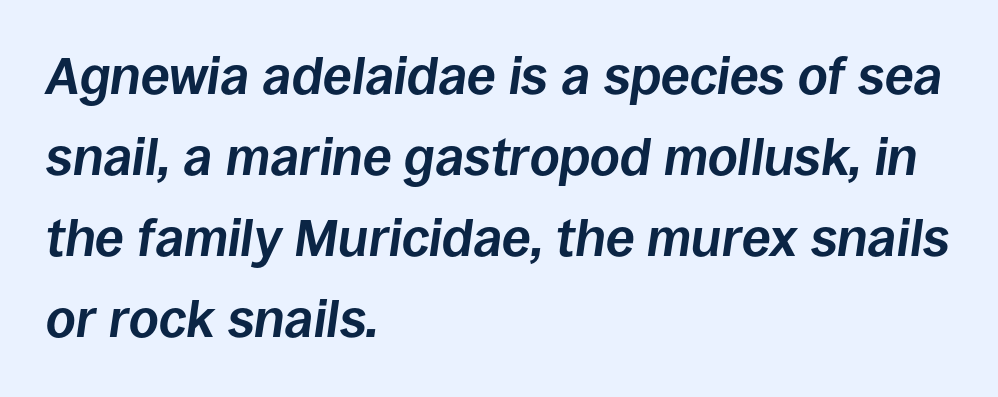
The image shows 52 px bold type, italic (leaning right); set left-aligned, normal line spacing (1.56x), normal letter spacing, not underlined; low stroke contrast and a large x-height.
